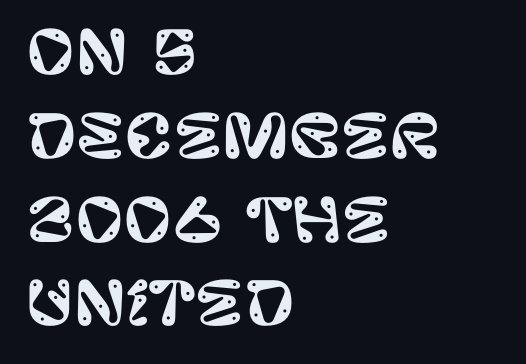
The space directly below the letters is spotless. In terms of letterform style, serifs are entirely absent. Casual observation: everything's shoved over to the left.
